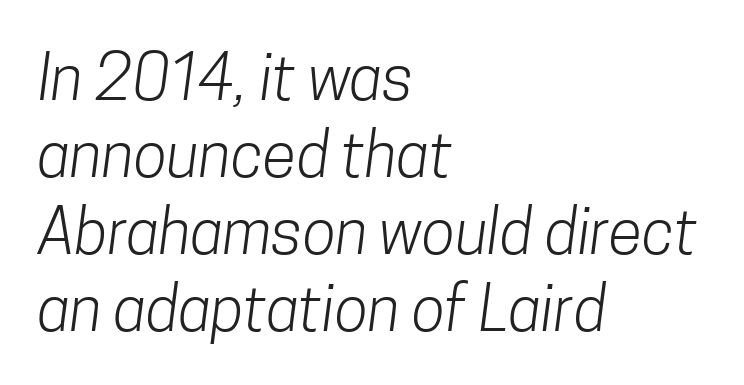
The image shows 62 px light, condensed sans-serif type; set left-aligned, line spacing 1.24x, normal letter spacing, not underlined; low stroke contrast and a medium x-height.
